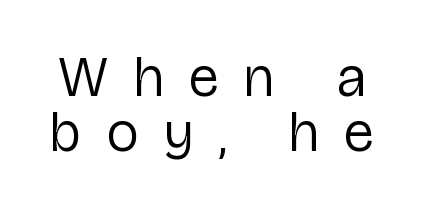
Q: Is the text bold? A: No.
Q: Is the text italic (slanted)? A: No, it is upright.
Q: Is the typeface a serif or a sans-serif typeface? A: Sans-serif.
Q: Is the text underlined? A: No.
Q: Is the spacing between letters normal or unusually wide? A: Unusually wide.
Q: Is the spacing between lines tight, normal or loose? A: Tight.
Q: Width (condensed, normal, or wide)? A: Normal.
Q: Stroke contrast? A: Low.
Q: x-height? A: Medium.
Q: Monospaced? A: No.
